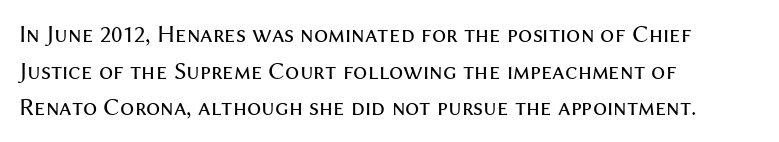
{"italic": "no", "bold": "no", "underline": "no", "align": "left", "line_spacing": "normal", "line_spacing_ratio": 1.47, "letter_spacing": "normal", "letter_spacing_em": 0.0, "glyph_px": 25}
